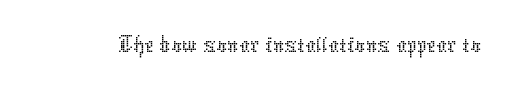
{"italic": "no", "bold": "no", "weight": "thin", "width": "normal", "stroke_contrast": "low", "x_height": "medium", "monospaced": "no", "underline": "no", "letter_spacing": "normal", "letter_spacing_em": 0.0, "glyph_px": 53}
